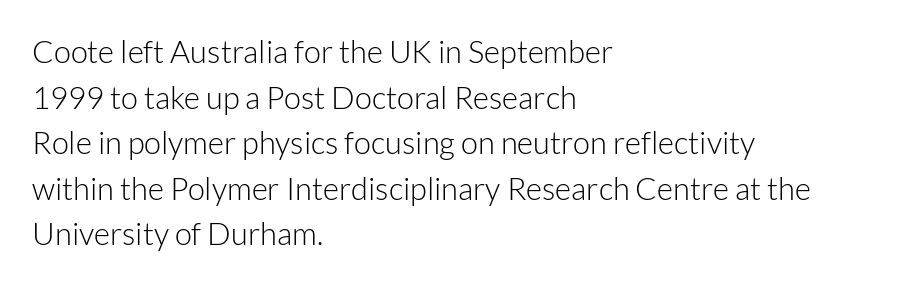
The image shows 31 px light sans-serif type, upright; set left-aligned, normal line spacing (1.47x), normal letter spacing, not underlined; low stroke contrast and a medium x-height.
